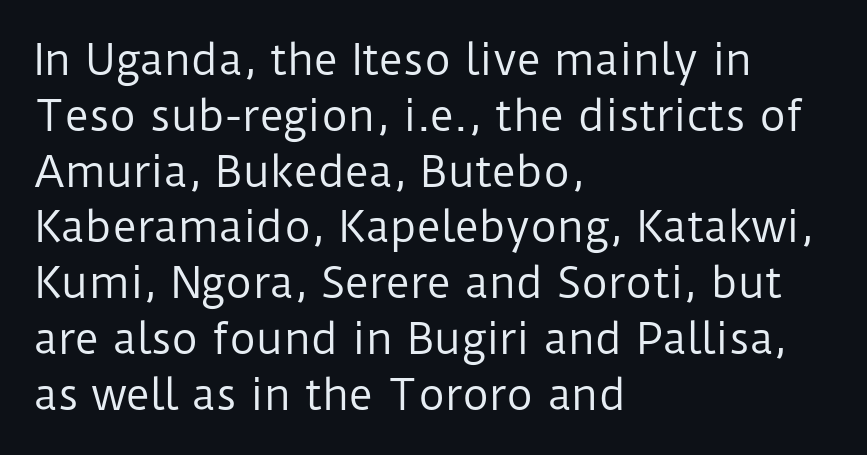
{"serif": "no", "italic": "no", "bold": "no", "weight": "regular", "width": "normal", "stroke_contrast": "low", "x_height": "medium", "monospaced": "no", "underline": "no", "align": "left", "line_spacing": "normal", "line_spacing_ratio": 1.36, "letter_spacing": "normal", "letter_spacing_em": 0.0, "glyph_px": 41}
